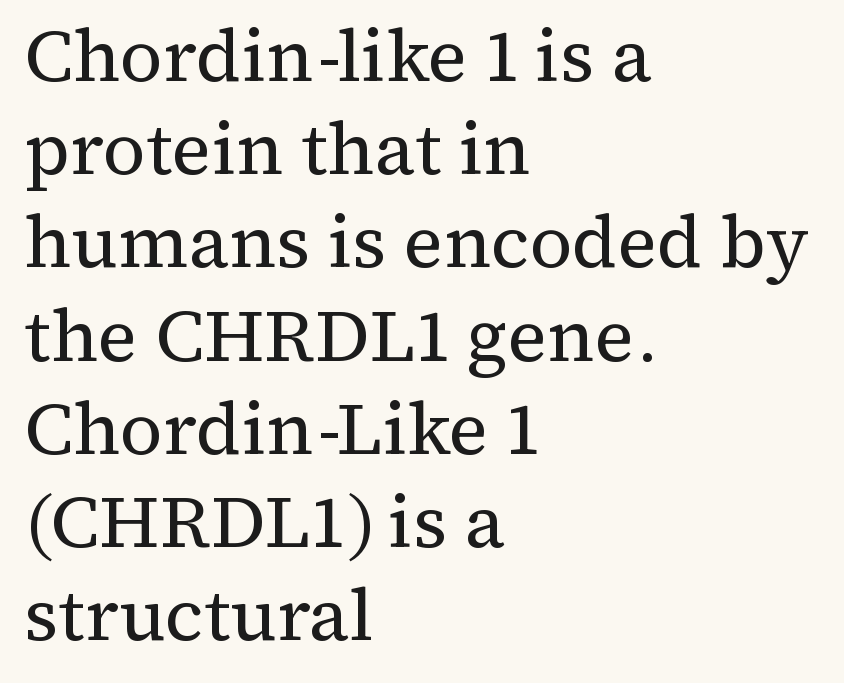
Q: Is the text bold? A: No.
Q: Is the text italic (slanted)? A: No, it is upright.
Q: Is the typeface a serif or a sans-serif typeface? A: Serif.
Q: Is the text underlined? A: No.
Q: How is the paragraph aligned? A: Left-aligned.
Q: Is the spacing between letters normal or unusually wide? A: Normal.
Q: Is the spacing between lines tight, normal or loose? A: Normal.
Q: Width (condensed, normal, or wide)? A: Normal.
Q: Stroke contrast? A: Medium.
Q: x-height? A: Medium.
Q: Monospaced? A: No.
